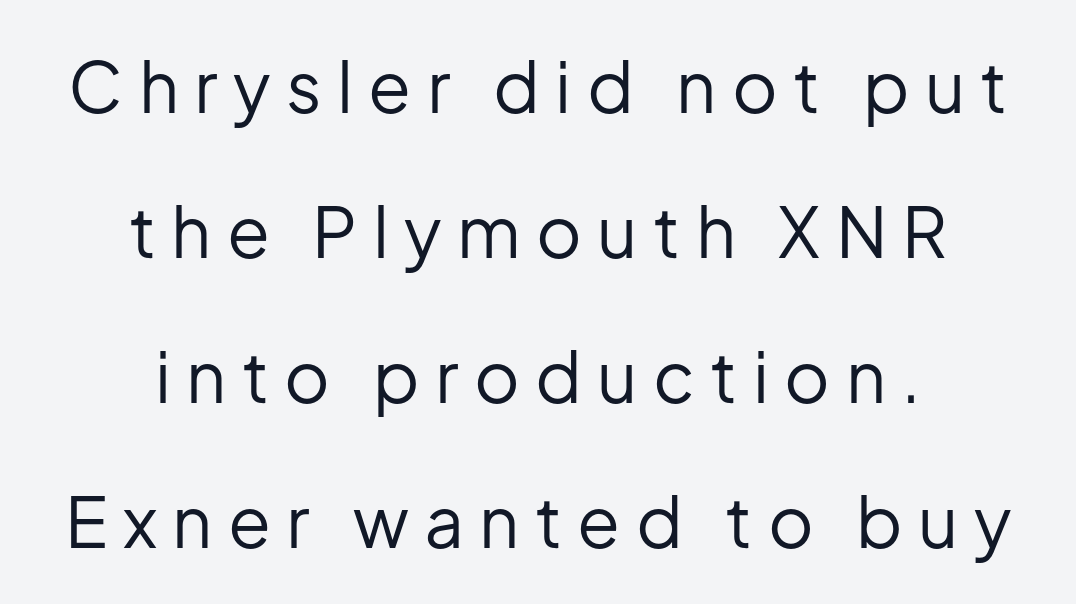
{"serif": "no", "italic": "no", "bold": "no", "weight": "regular", "width": "normal", "stroke_contrast": "low", "x_height": "medium", "monospaced": "no", "underline": "no", "align": "center", "line_spacing": "loose", "line_spacing_ratio": 2.07, "letter_spacing": "wide", "letter_spacing_em": 0.22, "glyph_px": 70}
